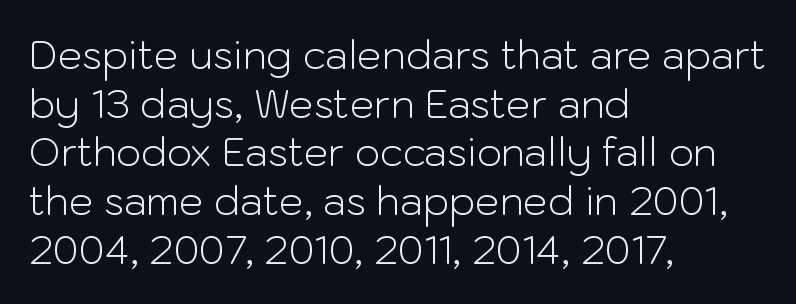
Q: Is the text bold? A: No.
Q: Is the text italic (slanted)? A: No, it is upright.
Q: Is the typeface a serif or a sans-serif typeface? A: Sans-serif.
Q: Is the text underlined? A: No.
Q: How is the paragraph aligned? A: Left-aligned.
Q: Is the spacing between letters normal or unusually wide? A: Normal.
Q: Is the spacing between lines tight, normal or loose? A: Normal.
Q: Width (condensed, normal, or wide)? A: Normal.
Q: Stroke contrast? A: Low.
Q: x-height? A: Medium.
Q: Monospaced? A: No.
